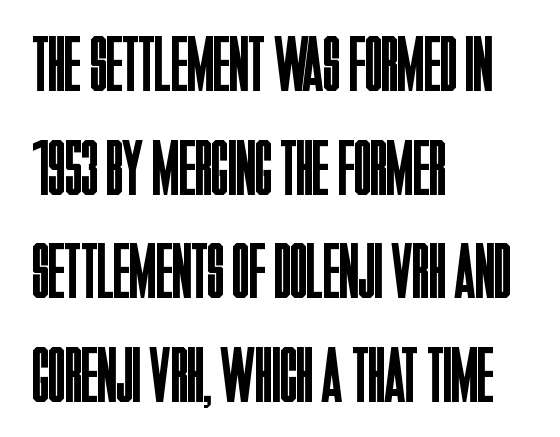
Q: Is the text bold? A: No.
Q: Is the text italic (slanted)? A: No, it is upright.
Q: Is the typeface a serif or a sans-serif typeface? A: Sans-serif.
Q: Is the text underlined? A: No.
Q: How is the paragraph aligned? A: Left-aligned.
Q: Is the spacing between letters normal or unusually wide? A: Normal.
Q: Is the spacing between lines tight, normal or loose? A: Normal.
Q: Width (condensed, normal, or wide)? A: Condensed.
Q: Stroke contrast? A: Low.
Q: x-height? A: Large.
Q: Monospaced? A: No.
